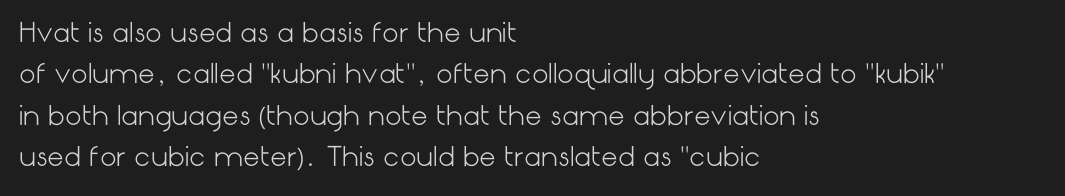
Each stroke keeps to a modest, everyday thickness or less. Whoever set this chose a conventional vertical rhythm. Caption: multi-line text, flush left, ragged right. Underlining? Definitely not there.
